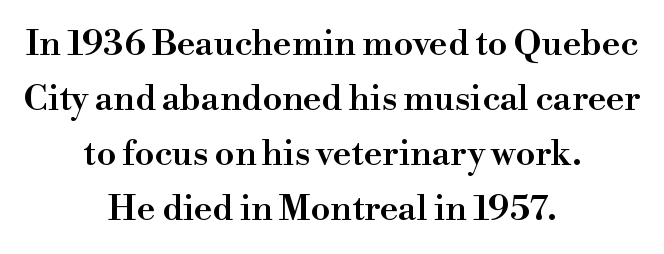
{"serif": "yes", "italic": "no", "bold": "semi", "weight": "semibold", "width": "normal", "stroke_contrast": "high", "x_height": "small", "monospaced": "no", "underline": "no", "align": "center", "line_spacing": "normal", "line_spacing_ratio": 1.57, "letter_spacing": "normal", "letter_spacing_em": 0.0, "glyph_px": 35}
